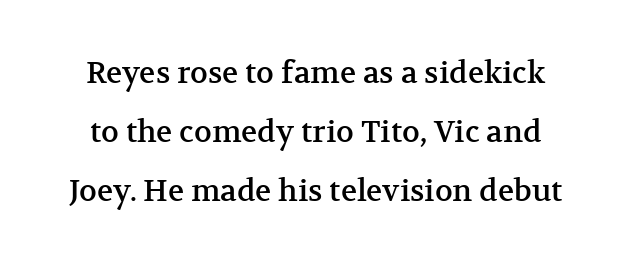
The image shows 30 px serif type, upright; set loose line spacing (1.96x), normal letter spacing, not underlined; medium stroke contrast and a medium x-height.
